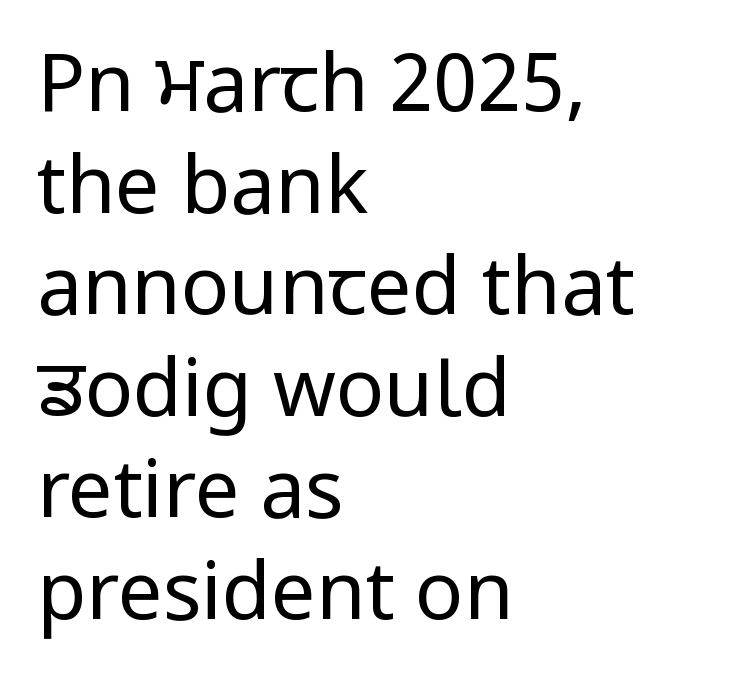
Q: Is the text bold? A: No.
Q: Is the text italic (slanted)? A: No, it is upright.
Q: Is the typeface a serif or a sans-serif typeface? A: Sans-serif.
Q: Is the text underlined? A: No.
Q: How is the paragraph aligned? A: Left-aligned.
Q: Is the spacing between letters normal or unusually wide? A: Normal.
Q: Is the spacing between lines tight, normal or loose? A: Normal.
Q: Width (condensed, normal, or wide)? A: Condensed.
Q: Stroke contrast? A: Low.
Q: x-height? A: Large.
Q: Monospaced? A: No.
